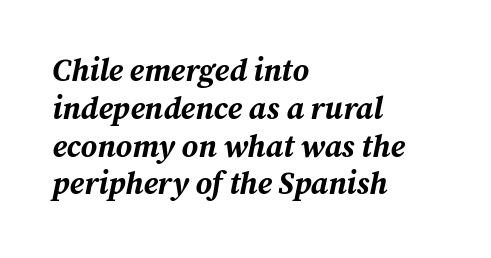
Q: Is the text bold? A: Yes.
Q: Is the text italic (slanted)? A: Yes, it leans right by about 12 degrees.
Q: Is the text underlined? A: No.
Q: How is the paragraph aligned? A: Left-aligned.
Q: Is the spacing between letters normal or unusually wide? A: Normal.
Q: Width (condensed, normal, or wide)? A: Normal.
Q: Stroke contrast? A: Medium.
Q: x-height? A: Medium.
Q: Monospaced? A: No.
